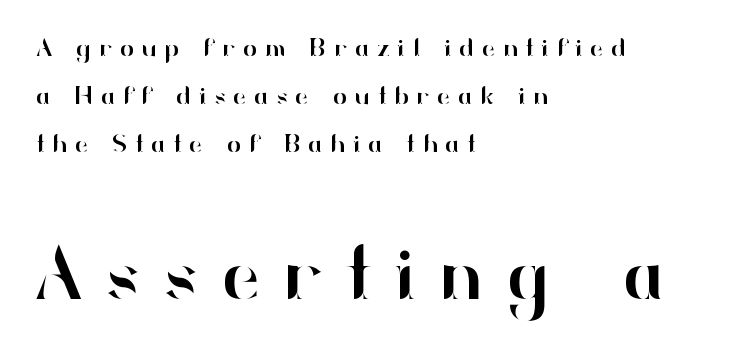
Q: Is the text italic (slanted)? A: No, it is upright.
Q: Is the typeface a serif or a sans-serif typeface? A: Sans-serif.
Q: Is the text underlined? A: No.
Q: How is the paragraph aligned? A: Left-aligned.
Q: Is the spacing between letters normal or unusually wide? A: Unusually wide.
Q: Which block of text is set in a larger size, the first (top) or the second (bottom)? A: The second (bottom) one.
Q: Width (condensed, normal, or wide)? A: Normal.
Q: Stroke contrast? A: High.
Q: x-height? A: Small.
Q: Monospaced? A: No.
